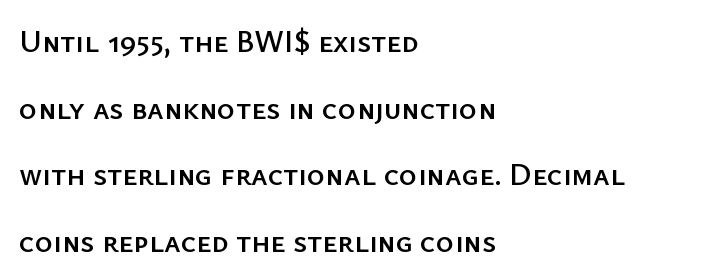
Q: Is the text italic (slanted)? A: No, it is upright.
Q: Is the typeface a serif or a sans-serif typeface? A: Sans-serif.
Q: Is the text underlined? A: No.
Q: How is the paragraph aligned? A: Left-aligned.
Q: Is the spacing between letters normal or unusually wide? A: Normal.
Q: Is the spacing between lines tight, normal or loose? A: Loose.
Q: Width (condensed, normal, or wide)? A: Normal.
Q: Stroke contrast? A: Low.
Q: x-height? A: Medium.
Q: Monospaced? A: No.
